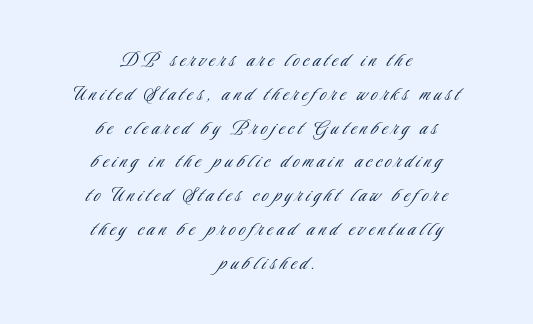
{"bold": "no", "underline": "no", "align": "center", "line_spacing": "normal", "line_spacing_ratio": 1.47, "glyph_px": 23}
